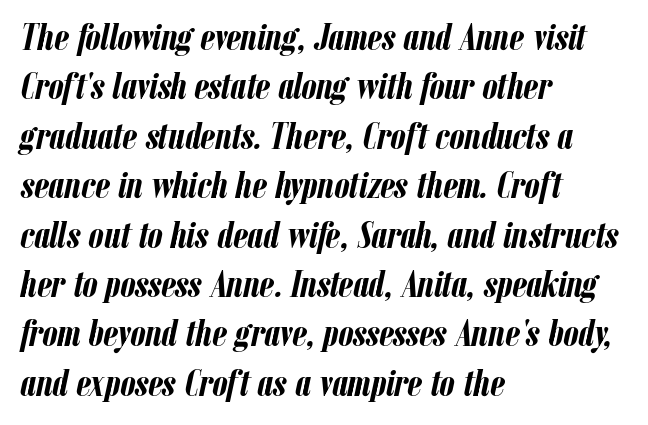
Note the varied advance widths — an 'i' is clearly narrower than an 'm'. The passage is arranged the way most books set body copy — flush left. These lines sit exactly where default settings would place them. The string is rendered with underlining switched off. The letters are bold, with thick, heavy strokes. The letters are slanted; this is an italic face.
